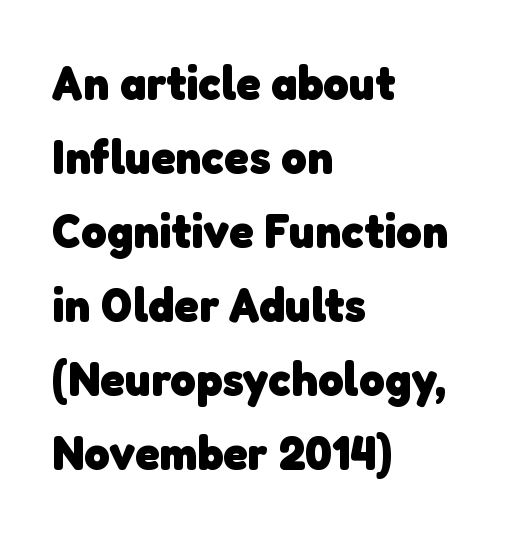
The image shows 49 px heavy sans-serif type; set left-aligned, normal line spacing (1.51x), normal letter spacing, not underlined; low stroke contrast and a medium x-height.
